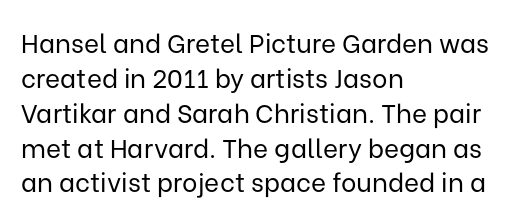
The image shows 26 px text type, upright; set left-aligned, normal line spacing (1.34x), normal letter spacing, not underlined.
